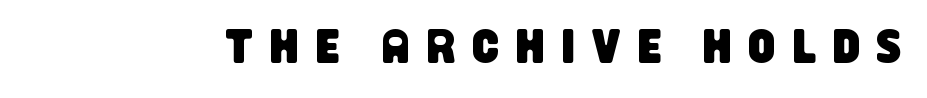
Q: Is the typeface a serif or a sans-serif typeface? A: Sans-serif.
Q: Is the text underlined? A: No.
Q: Is the spacing between letters normal or unusually wide? A: Unusually wide.
Q: Width (condensed, normal, or wide)? A: Condensed.
Q: Stroke contrast? A: Low.
Q: x-height? A: Large.
Q: Monospaced? A: No.
